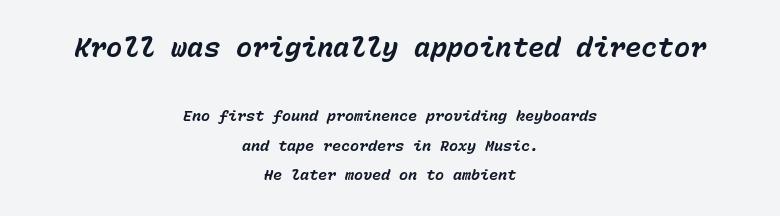
Q: Is the text bold? A: Yes.
Q: Is the text italic (slanted)? A: Yes, it leans right by about 15 degrees.
Q: Is the text underlined? A: No.
Q: How is the paragraph aligned? A: Centered.
Q: Is the spacing between letters normal or unusually wide? A: Normal.
Q: Is the spacing between lines tight, normal or loose? A: Loose.
Q: Which block of text is set in a larger size, the first (top) or the second (bottom)? A: The first (top) one.
